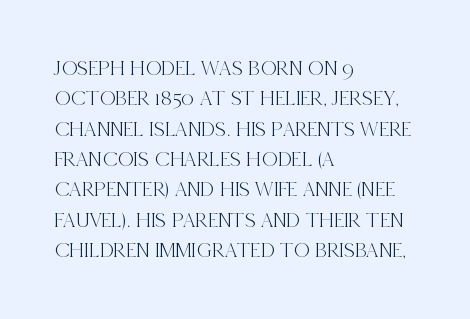
{"italic": "no", "underline": "no", "align": "left", "line_spacing": "normal", "line_spacing_ratio": 1.38, "letter_spacing": "normal", "letter_spacing_em": 0.0, "glyph_px": 22}
